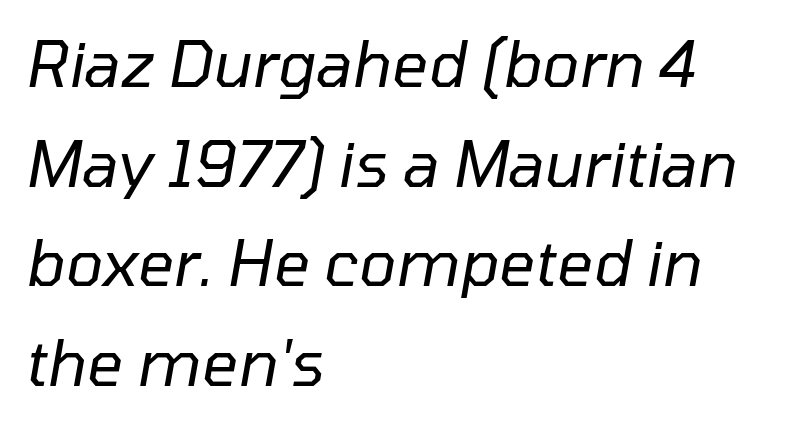
The compositor pushed each line to the left boundary. Think of a printed novel: that variable character pitch is what you see here. Rows of type keep a routine distance in the vertical direction. The space beneath each line is pristine and unruled. Is the stroke heavy? The answer is a plain regular-or-lighter. Slant detected: the letters are inclined.
